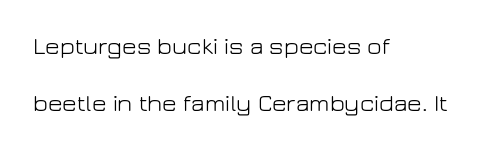
The image shows 25 px text type, upright; set left-aligned, loose line spacing (2.28x), normal letter spacing, not underlined.
